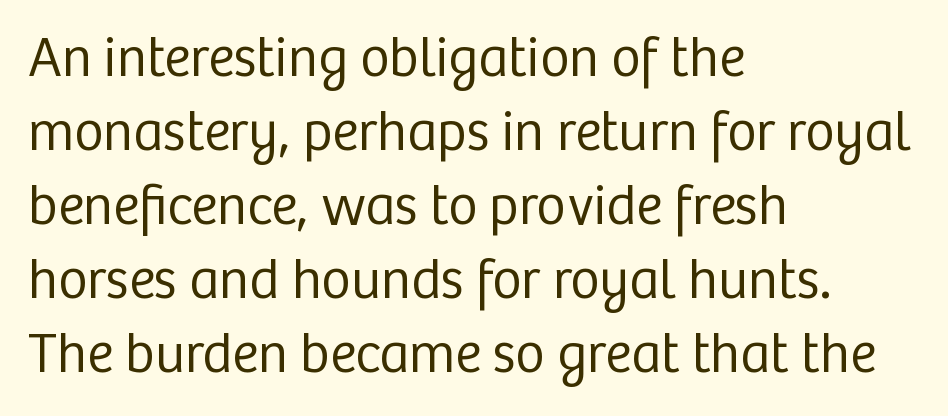
{"serif": "no", "italic": "no", "bold": "no", "weight": "regular", "width": "normal", "stroke_contrast": "low", "x_height": "medium", "monospaced": "no", "underline": "no", "align": "left", "line_spacing": "normal", "line_spacing_ratio": 1.32, "letter_spacing": "normal", "letter_spacing_em": 0.0, "glyph_px": 56}
